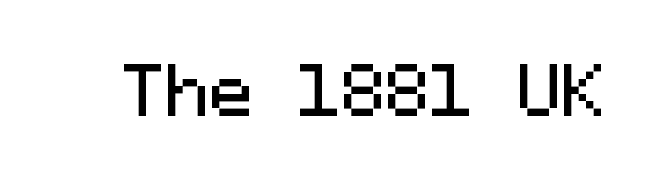
{"serif": "no", "italic": "no", "width": "normal", "stroke_contrast": "medium", "x_height": "medium", "monospaced": "yes", "underline": "no", "letter_spacing": "normal", "letter_spacing_em": 0.0, "glyph_px": 66}
